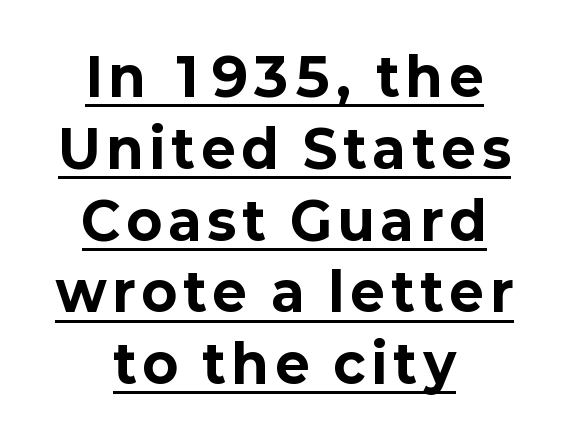
The image shows 52 px bold sans-serif type, upright; set centered, normal line spacing (1.38x), underlined; low stroke contrast and a medium x-height.
